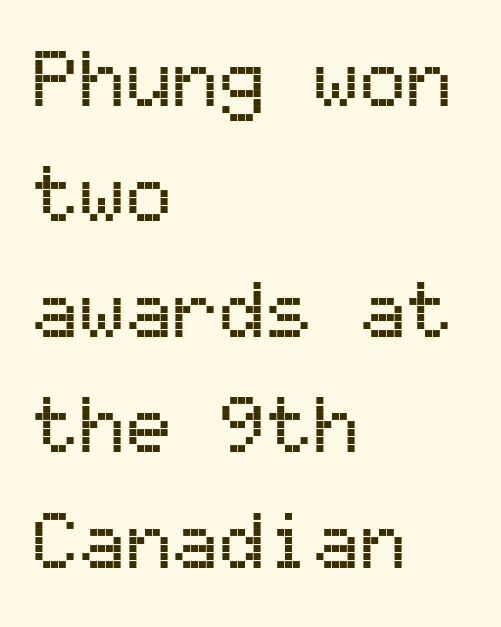
The image shows 78 px sans-serif type, upright, monospaced; set left-aligned, normal line spacing (1.48x), normal letter spacing, not underlined; medium stroke contrast and a medium x-height.
